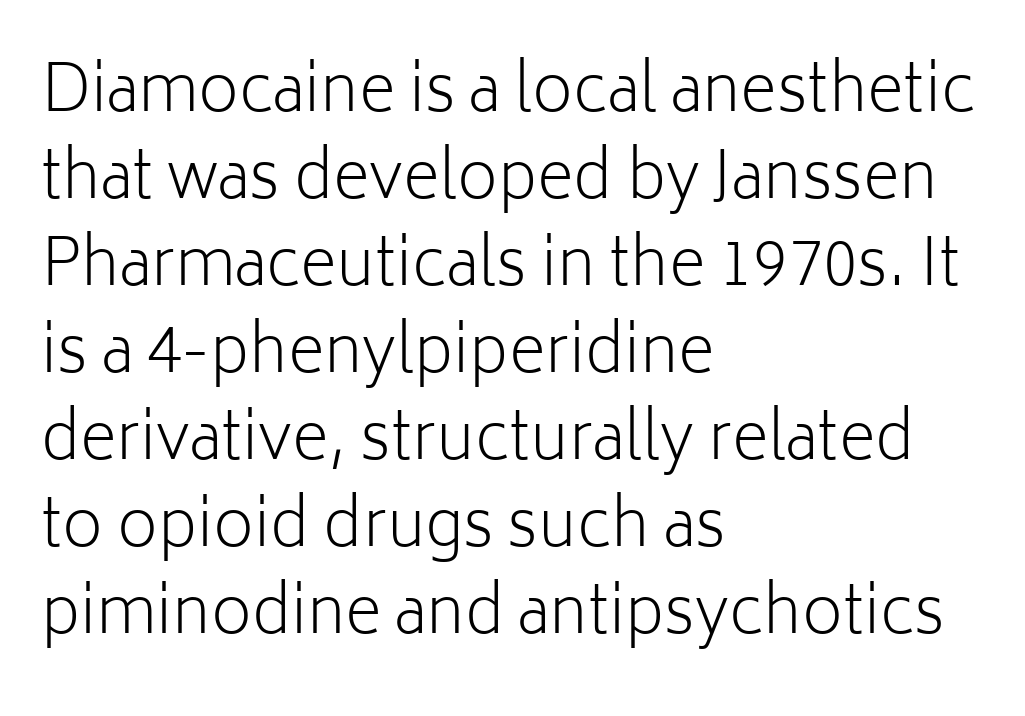
The zone under the glyphs is completely vacant. The gaps between neighbouring characters are ordinary and unremarkable. How would I describe the line gaps? Plain and ordinary. If you drew a line through each stem, it would be perfectly vertical. These lines are composed in type without serifs.
